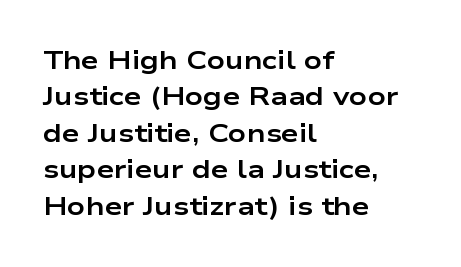
The image shows 25 px bold type, upright; set left-aligned, normal line spacing (1.46x), normal letter spacing, not underlined.
